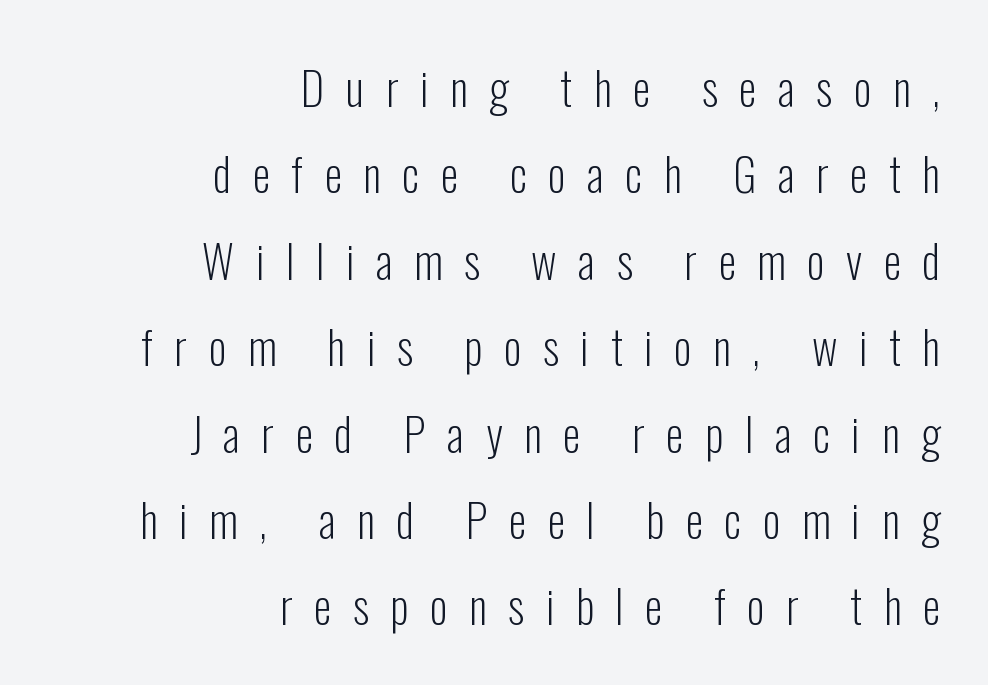
This rendering uses right alignment, leaving the left contour irregular. Counters stay open thanks to moderate or lighter strokes. Every character sits straight up, as roman type does. You can tell from the bare stems that sans-serif type was used. The line texture is sparse and dotted thanks to wide tracking.
